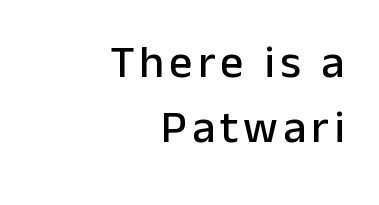
{"serif": "no", "italic": "no", "width": "normal", "stroke_contrast": "low", "x_height": "medium", "monospaced": "no", "underline": "no", "align": "right", "line_spacing": "normal", "line_spacing_ratio": 1.41, "glyph_px": 46}
